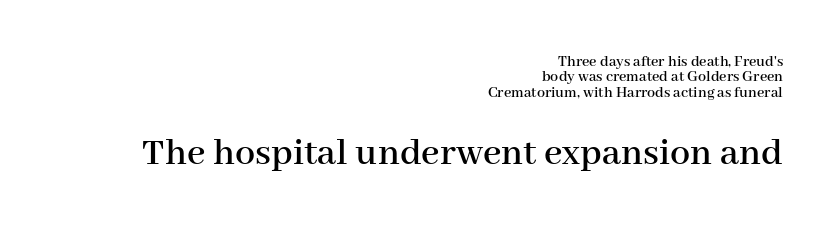
Q: Is the text italic (slanted)? A: No, it is upright.
Q: Is the typeface a serif or a sans-serif typeface? A: Serif.
Q: Is the text underlined? A: No.
Q: How is the paragraph aligned? A: Right-aligned.
Q: Is the spacing between letters normal or unusually wide? A: Normal.
Q: Is the spacing between lines tight, normal or loose? A: Tight.
Q: Which block of text is set in a larger size, the first (top) or the second (bottom)? A: The second (bottom) one.
Q: Width (condensed, normal, or wide)? A: Normal.
Q: Stroke contrast? A: High.
Q: x-height? A: Medium.
Q: Monospaced? A: No.
